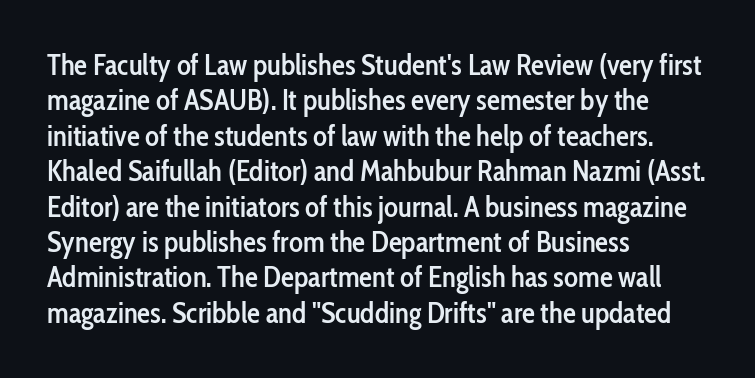
Q: Is the text bold? A: Semi-bold.
Q: Is the text italic (slanted)? A: No, it is upright.
Q: Is the typeface a serif or a sans-serif typeface? A: Sans-serif.
Q: Is the text underlined? A: No.
Q: How is the paragraph aligned? A: Left-aligned.
Q: Is the spacing between letters normal or unusually wide? A: Normal.
Q: Width (condensed, normal, or wide)? A: Condensed.
Q: Stroke contrast? A: Low.
Q: x-height? A: Medium.
Q: Monospaced? A: No.
